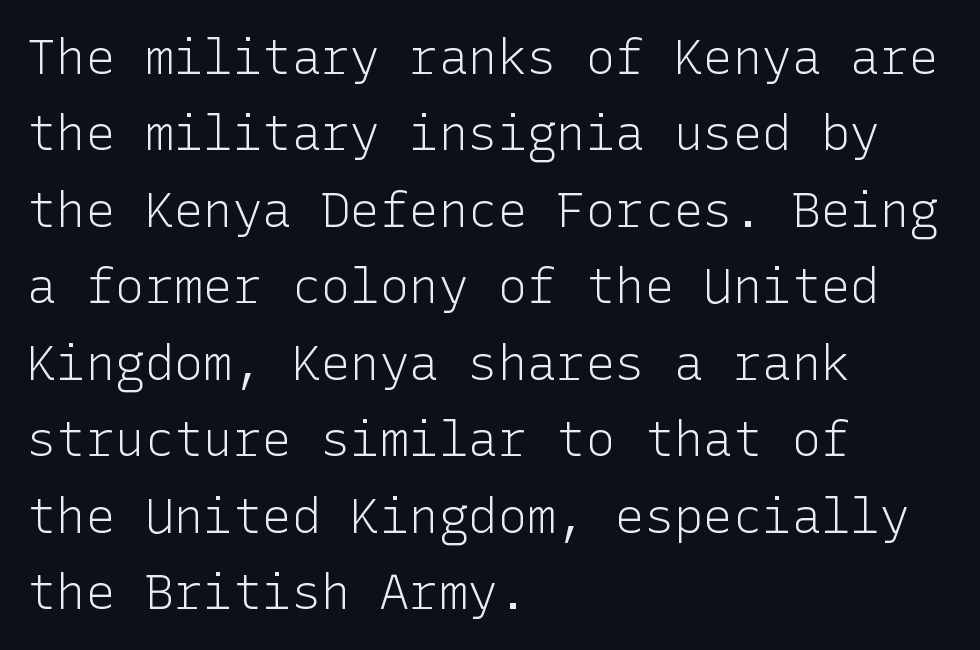
The image shows 49 px light sans-serif type, upright; set left-aligned, normal line spacing (1.56x), normal letter spacing, not underlined; low stroke contrast and a medium x-height.
